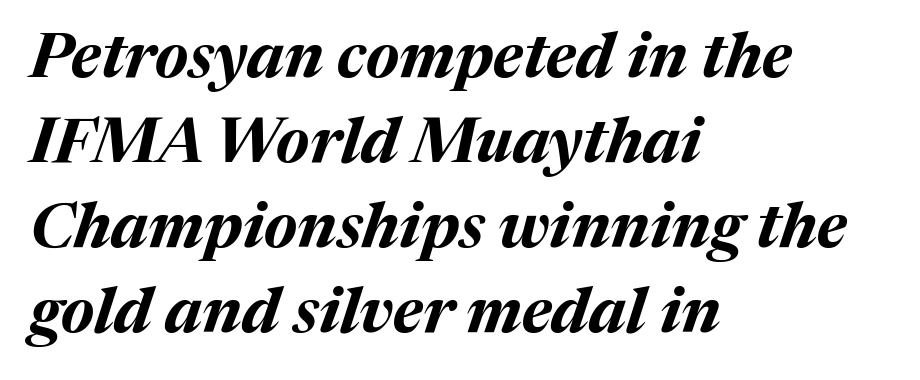
The image shows 63 px bold type, italic (leaning right); set left-aligned, normal line spacing (1.35x), normal letter spacing, not underlined; medium stroke contrast and a medium x-height.
